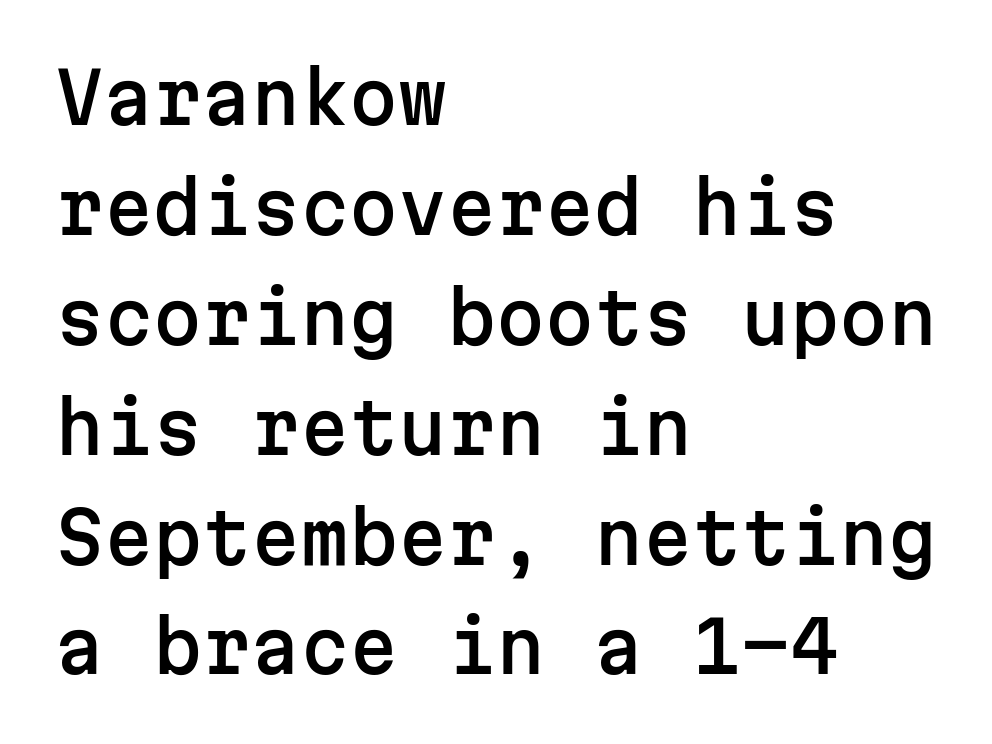
Just letters on the line, the space beneath them empty. Leading matches the norm, producing a regular column. The passage shown is typeset with a sans-serif family. This sample has the even, mechanical cadence of fixed-width lettering. How are the letters spaced? Ordinarily, with no added tracking. Horizontally, the lines are justified to the leading edge only.
